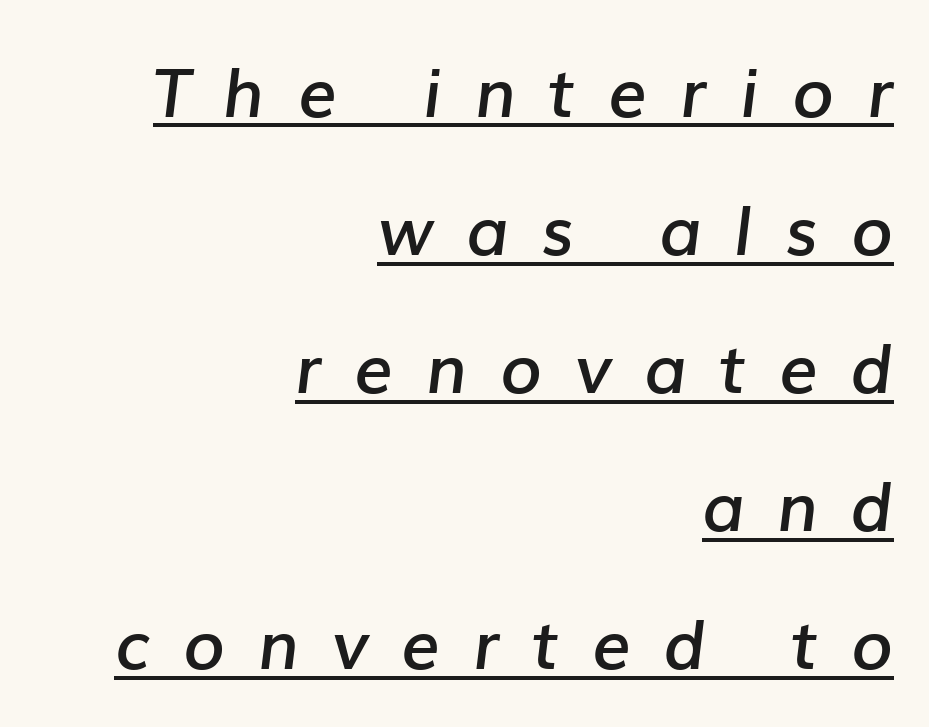
The image shows 68 px semibold type, italic (leaning right); set right-aligned, loose line spacing (2.03x), unusually wide letter spacing (+0.48 em), underlined; low stroke contrast and a medium x-height.
